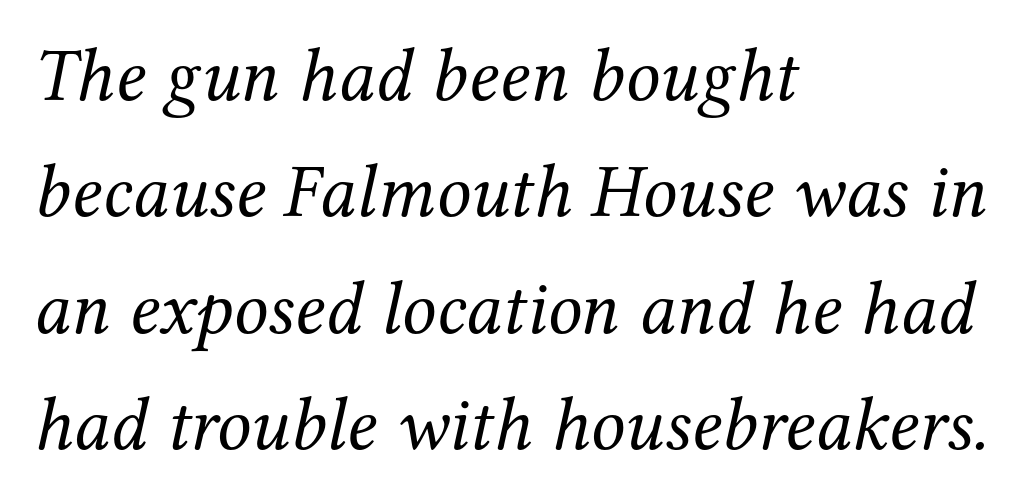
The image shows 76 px regular-weight serif type, italic (leaning right); set left-aligned, normal line spacing (1.53x), normal letter spacing, not underlined; medium stroke contrast and a medium x-height.
